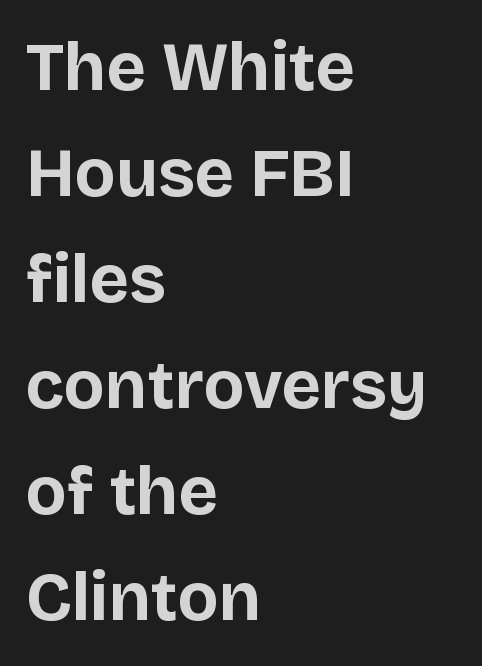
The image shows 68 px bold sans-serif type, upright; set left-aligned, normal line spacing (1.56x), normal letter spacing, not underlined; low stroke contrast and a large x-height.
